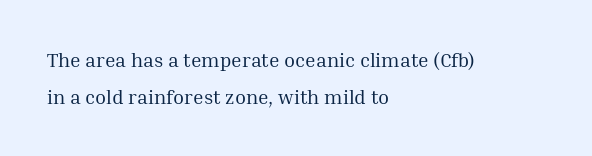
The image shows 20 px text type, upright; set left-aligned, line spacing 1.85x, normal letter spacing, not underlined.
